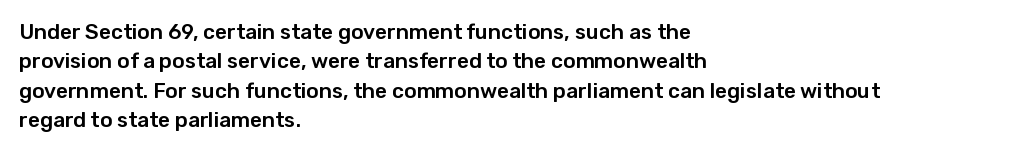
If you drew a ruler down the left edge, every line would touch it. The foot of each line stays bare and open. What's the leading like? Ordinary, nothing unusual. The axis of the letterforms is exactly vertical. Observe the ordinary spacing: letters are neighbours, not strangers.
